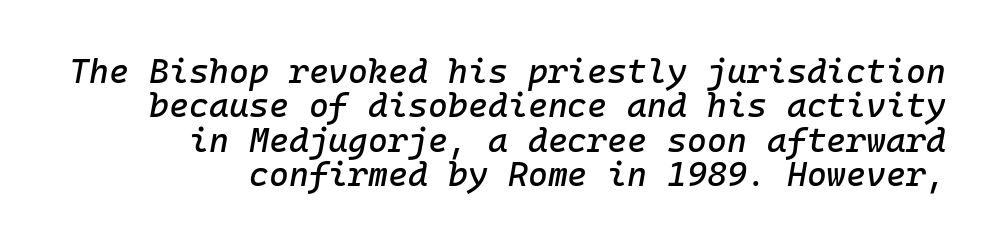
The image shows 34 px text type, italic (leaning right), monospaced; set right-aligned, tight line spacing (1.01x), normal letter spacing, not underlined; low stroke contrast and a medium x-height.
